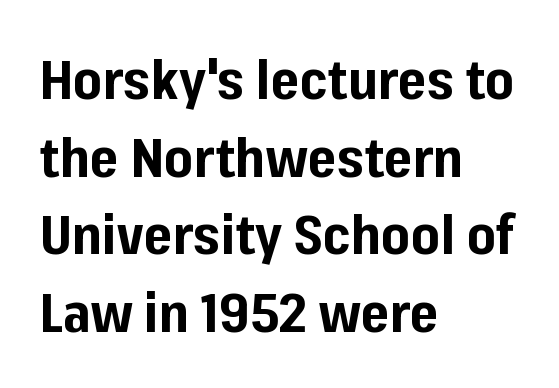
Q: Is the text bold? A: Yes.
Q: Is the text italic (slanted)? A: No, it is upright.
Q: Is the typeface a serif or a sans-serif typeface? A: Sans-serif.
Q: Is the text underlined? A: No.
Q: How is the paragraph aligned? A: Left-aligned.
Q: Is the spacing between letters normal or unusually wide? A: Normal.
Q: Is the spacing between lines tight, normal or loose? A: Normal.
Q: Width (condensed, normal, or wide)? A: Normal.
Q: Stroke contrast? A: Low.
Q: x-height? A: Medium.
Q: Monospaced? A: No.
